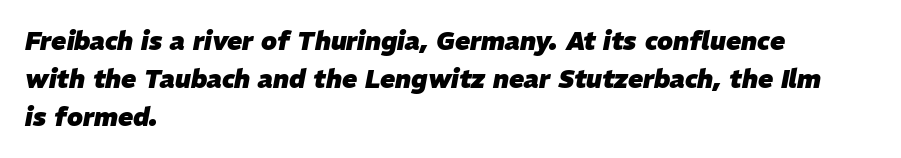
The image shows 25 px bold type, italic (leaning right); set left-aligned, normal line spacing (1.52x), normal letter spacing, not underlined.
